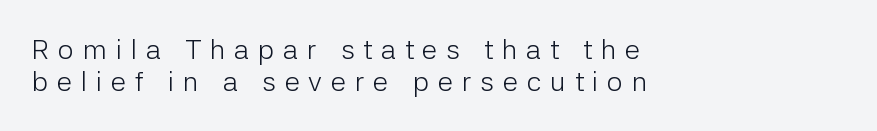
Q: Is the text bold? A: No.
Q: Is the text italic (slanted)? A: No, it is upright.
Q: Is the typeface a serif or a sans-serif typeface? A: Sans-serif.
Q: Is the text underlined? A: No.
Q: How is the paragraph aligned? A: Left-aligned.
Q: Is the spacing between letters normal or unusually wide? A: Unusually wide.
Q: Width (condensed, normal, or wide)? A: Normal.
Q: Stroke contrast? A: Low.
Q: x-height? A: Medium.
Q: Monospaced? A: No.
